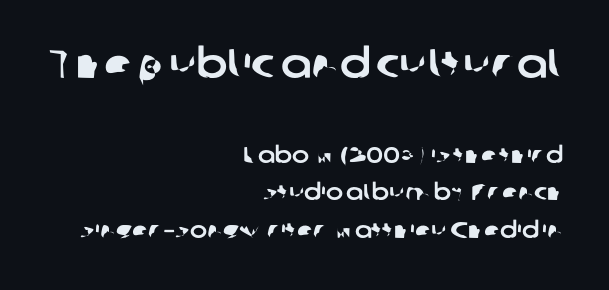
{"serif": "no", "width": "normal", "stroke_contrast": "low", "x_height": "medium", "monospaced": "no", "underline": "no", "align": "right", "line_spacing": "normal", "line_spacing_ratio": 1.62, "letter_spacing": "normal", "letter_spacing_em": 0.0, "larger_block": "first", "size_ratio": 1.78, "glyph_px": 41}
